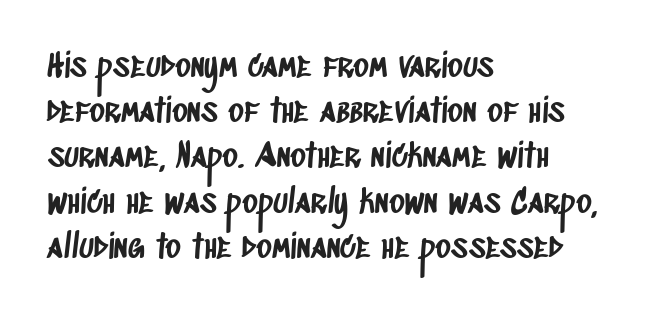
{"serif": "no", "width": "condensed", "stroke_contrast": "low", "x_height": "large", "monospaced": "no", "underline": "no", "align": "left", "line_spacing": "normal", "line_spacing_ratio": 1.37, "letter_spacing": "normal", "letter_spacing_em": 0.0, "glyph_px": 33}
